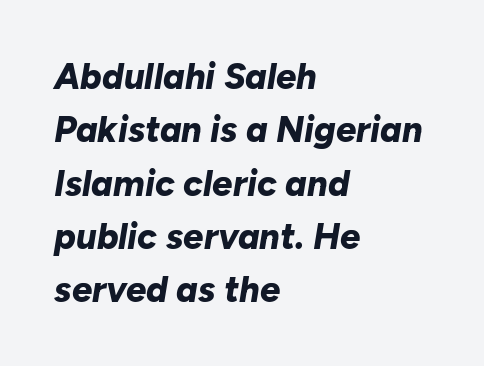
The image shows 36 px bold type, italic (leaning right); set left-aligned, normal line spacing (1.48x), normal letter spacing, not underlined; low stroke contrast and a medium x-height.
